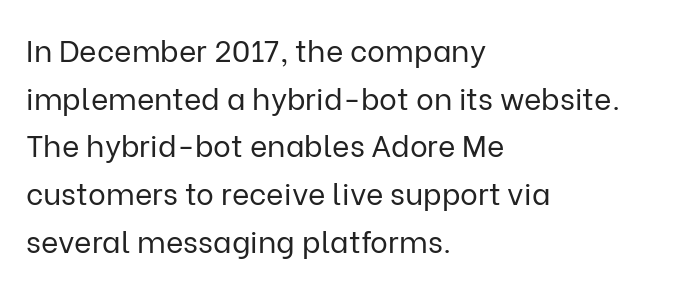
{"serif": "no", "italic": "no", "bold": "no", "weight": "regular", "width": "normal", "stroke_contrast": "low", "x_height": "medium", "monospaced": "no", "underline": "no", "align": "left", "line_spacing": "normal", "line_spacing_ratio": 1.59, "letter_spacing": "normal", "letter_spacing_em": 0.0, "glyph_px": 30}
